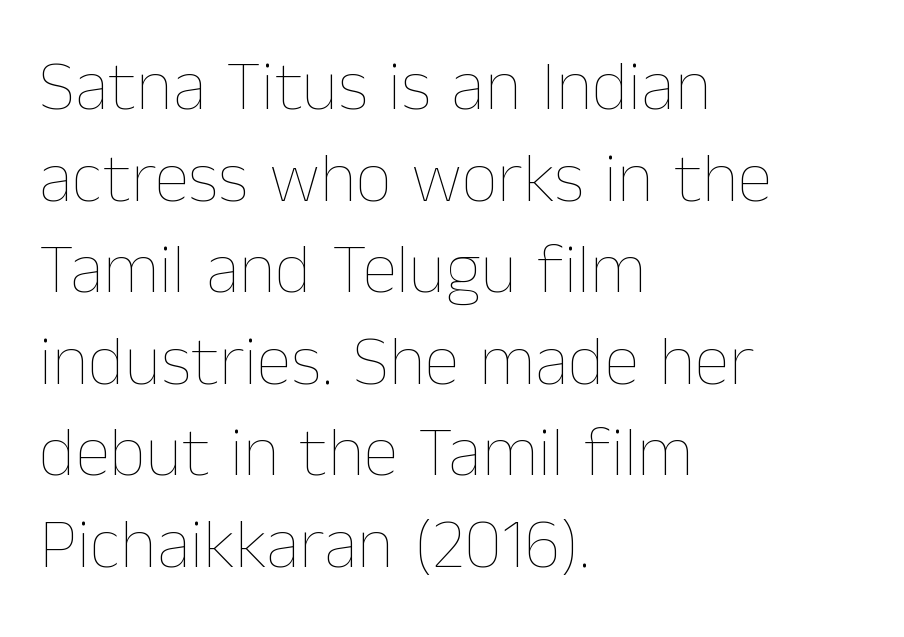
The image shows 71 px thin type, upright; set left-aligned, normal line spacing (1.29x), normal letter spacing, not underlined; low stroke contrast and a medium x-height.
